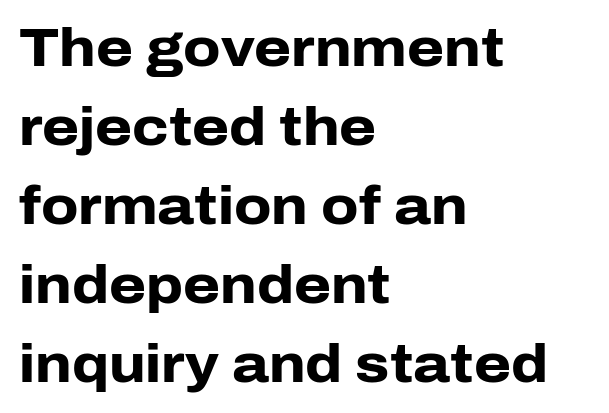
{"serif": "no", "italic": "no", "bold": "yes", "weight": "heavy", "width": "normal", "stroke_contrast": "low", "x_height": "medium", "monospaced": "no", "underline": "no", "align": "left", "line_spacing": "normal", "line_spacing_ratio": 1.49, "letter_spacing": "normal", "letter_spacing_em": 0.0, "glyph_px": 53}
